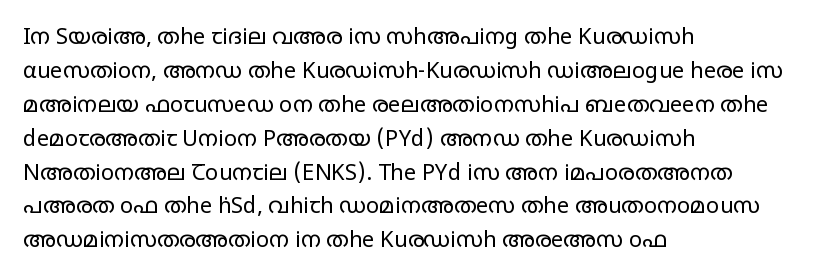
Q: Is the text bold? A: No.
Q: Is the text italic (slanted)? A: No, it is upright.
Q: Is the text underlined? A: No.
Q: How is the paragraph aligned? A: Left-aligned.
Q: Is the spacing between letters normal or unusually wide? A: Normal.
Q: Is the spacing between lines tight, normal or loose? A: Normal.
